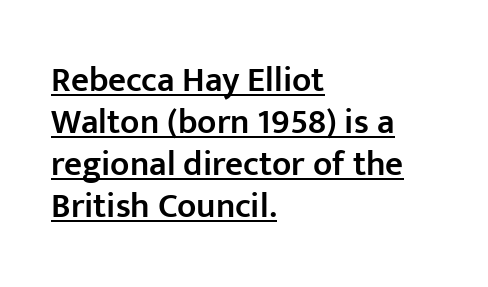
Q: Is the text bold? A: Semi-bold.
Q: Is the text italic (slanted)? A: No, it is upright.
Q: Is the typeface a serif or a sans-serif typeface? A: Sans-serif.
Q: Is the text underlined? A: Yes.
Q: How is the paragraph aligned? A: Left-aligned.
Q: Is the spacing between letters normal or unusually wide? A: Normal.
Q: Width (condensed, normal, or wide)? A: Normal.
Q: Stroke contrast? A: Low.
Q: x-height? A: Medium.
Q: Monospaced? A: No.
